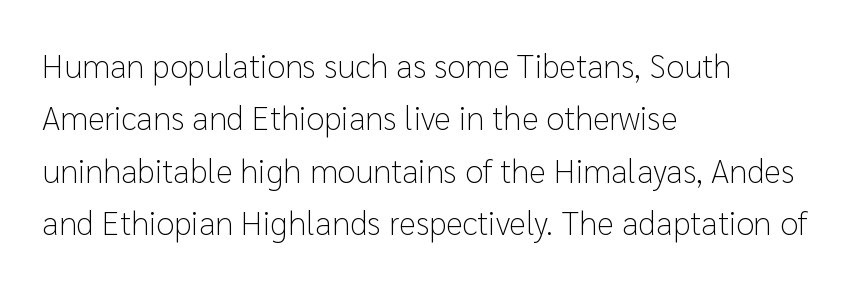
{"serif": "no", "italic": "no", "bold": "no", "weight": "light", "width": "normal", "stroke_contrast": "low", "x_height": "medium", "monospaced": "no", "underline": "no", "align": "left", "line_spacing": "normal", "line_spacing_ratio": 1.59, "letter_spacing": "normal", "letter_spacing_em": 0.0, "glyph_px": 33}
